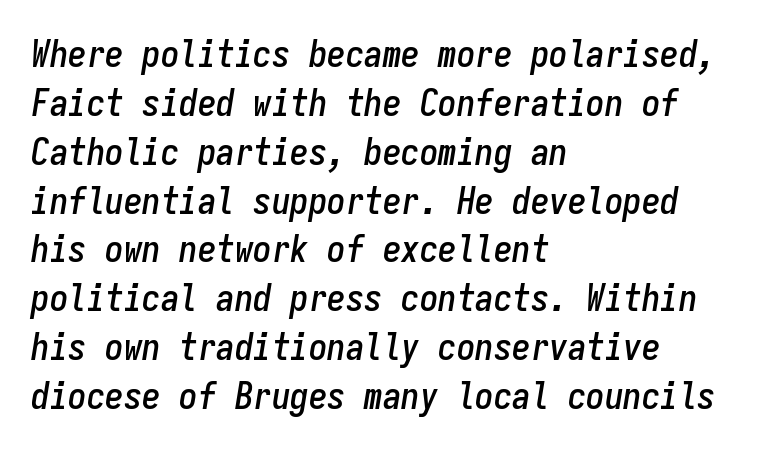
The image shows 37 px condensed type, italic (leaning right), monospaced; set left-aligned, normal line spacing (1.32x), normal letter spacing, not underlined; low stroke contrast and a medium x-height.
